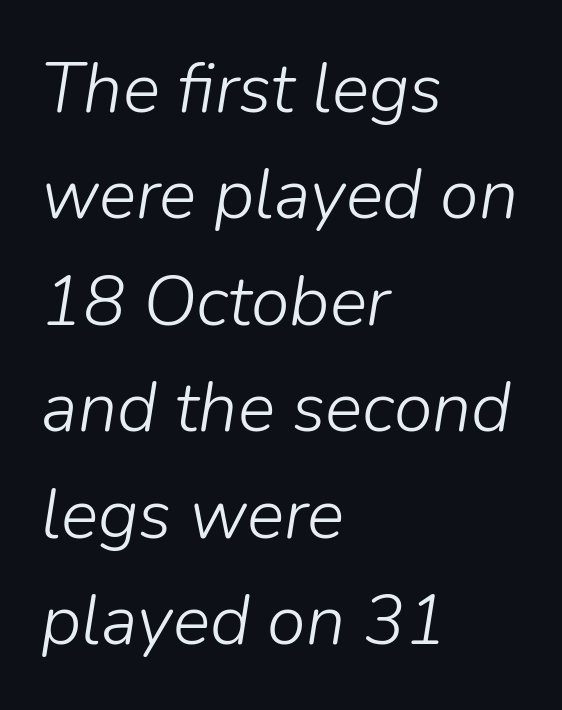
The image shows 70 px light type, italic (leaning right); set left-aligned, normal line spacing (1.52x), normal letter spacing, not underlined; low stroke contrast and a medium x-height.
